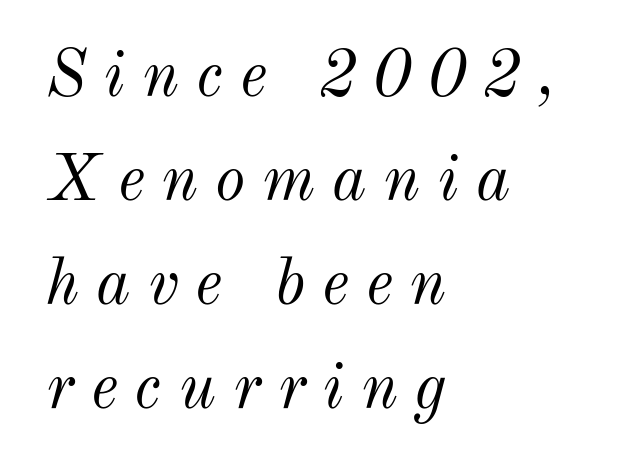
The image shows 65 px light type, italic (leaning right); set left-aligned, normal line spacing (1.6x), unusually wide letter spacing (+0.26 em), not underlined; medium stroke contrast and a small x-height.
